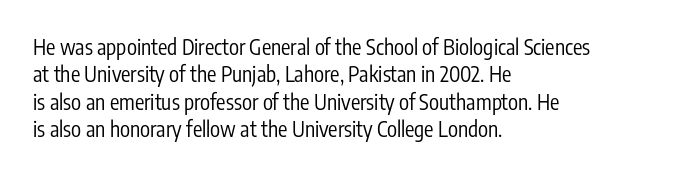
{"italic": "no", "bold": "no", "underline": "no", "align": "left", "line_spacing": "normal", "line_spacing_ratio": 1.3, "letter_spacing": "normal", "letter_spacing_em": 0.0, "glyph_px": 21}
